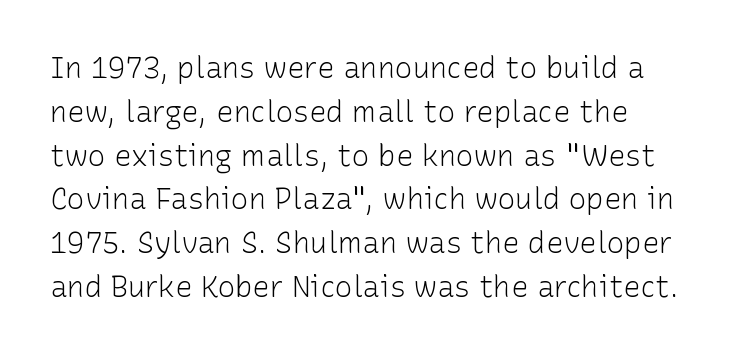
The image shows 29 px light sans-serif type, upright; set normal line spacing (1.51x), normal letter spacing, not underlined; low stroke contrast and a medium x-height.
